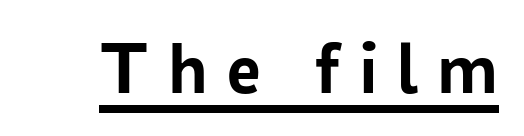
The image shows 75 px semibold sans-serif type, upright; set unusually wide letter spacing (+0.24 em), underlined; low stroke contrast and a medium x-height.
